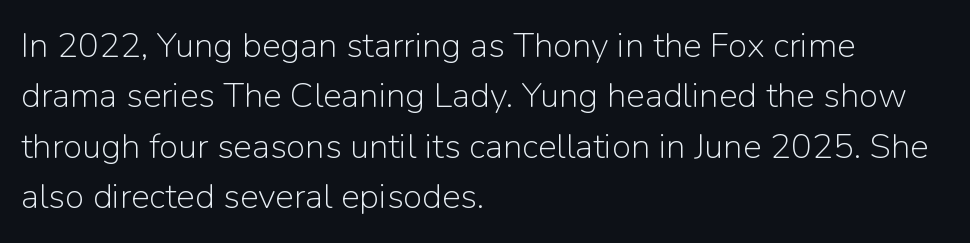
The image shows 35 px light sans-serif type, upright; set left-aligned, normal line spacing (1.44x), normal letter spacing, not underlined; low stroke contrast and a medium x-height.
